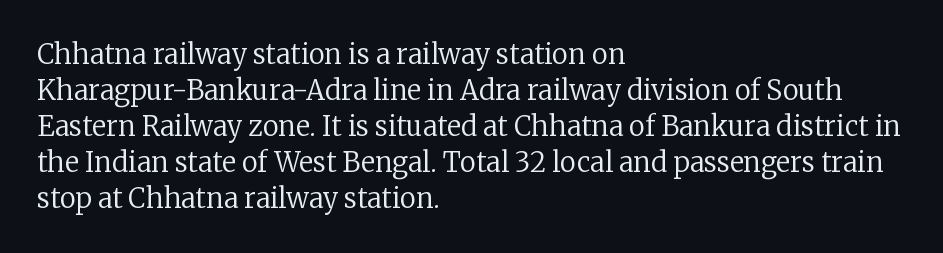
The image shows 27 px text type, upright; set left-aligned, normal line spacing (1.33x), normal letter spacing, not underlined.
